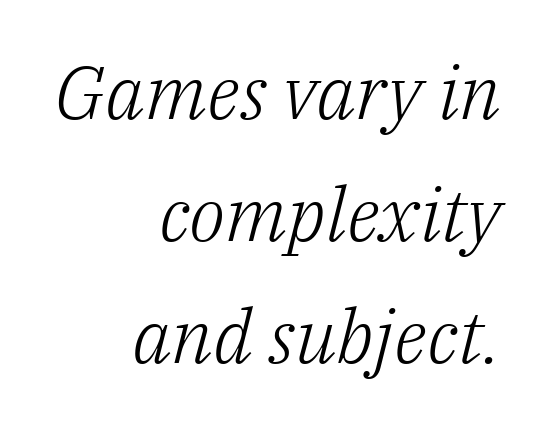
The image shows 75 px light serif type, italic (leaning right); set right-aligned, normal line spacing (1.63x), normal letter spacing, not underlined; low stroke contrast and a medium x-height.
